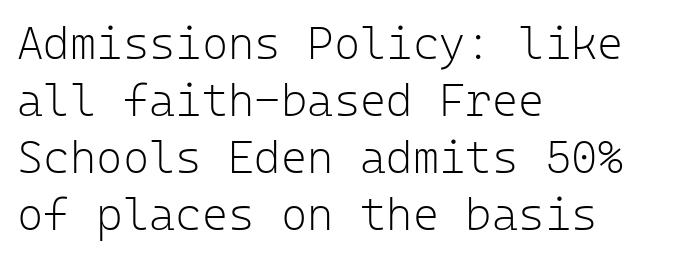
{"serif": "no", "italic": "no", "bold": "no", "weight": "light", "width": "normal", "stroke_contrast": "low", "x_height": "medium", "monospaced": "yes", "underline": "no", "align": "left", "line_spacing": "normal", "line_spacing_ratio": 1.27, "letter_spacing": "normal", "letter_spacing_em": 0.0, "glyph_px": 45}
